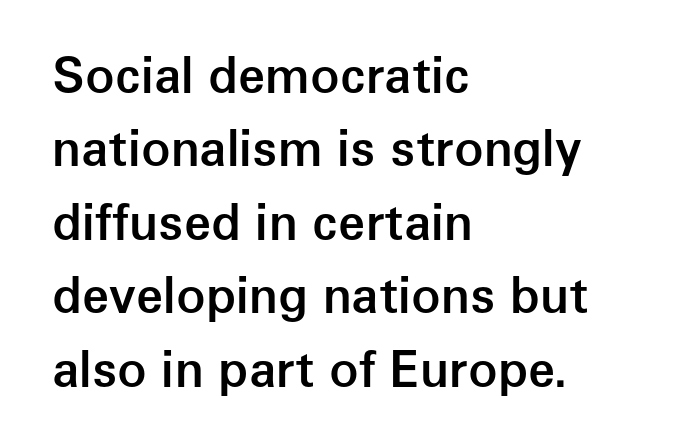
{"serif": "no", "italic": "no", "bold": "semi", "weight": "semibold", "width": "normal", "stroke_contrast": "low", "x_height": "medium", "monospaced": "no", "underline": "no", "align": "left", "line_spacing": "normal", "line_spacing_ratio": 1.5, "letter_spacing": "normal", "letter_spacing_em": 0.0, "glyph_px": 49}
